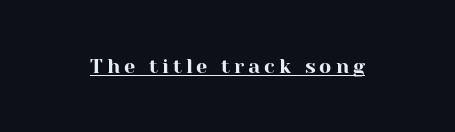
Q: Is the text italic (slanted)? A: No, it is upright.
Q: Is the text underlined? A: Yes.
Q: Is the spacing between letters normal or unusually wide? A: Unusually wide.
